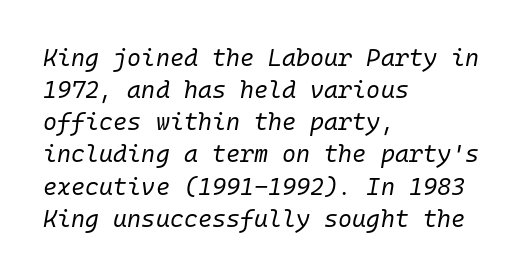
{"italic": "yes", "lean": "right", "slant_degrees": 10, "bold": "no", "underline": "no", "align": "left", "line_spacing": "normal", "line_spacing_ratio": 1.34, "letter_spacing": "normal", "letter_spacing_em": 0.0, "glyph_px": 24}
